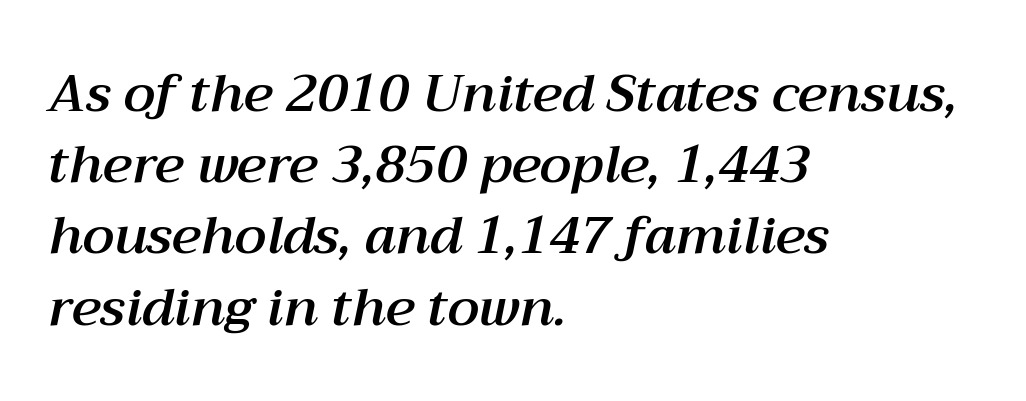
The image shows 52 px text type, italic (leaning right); set left-aligned, normal line spacing (1.37x), normal letter spacing, not underlined; medium stroke contrast and a medium x-height.
